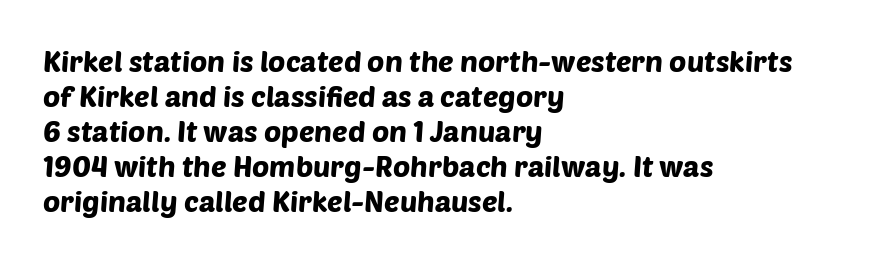
Q: Is the typeface a serif or a sans-serif typeface? A: Sans-serif.
Q: Is the text underlined? A: No.
Q: How is the paragraph aligned? A: Left-aligned.
Q: Is the spacing between letters normal or unusually wide? A: Normal.
Q: Width (condensed, normal, or wide)? A: Normal.
Q: Stroke contrast? A: Low.
Q: x-height? A: Large.
Q: Monospaced? A: No.
